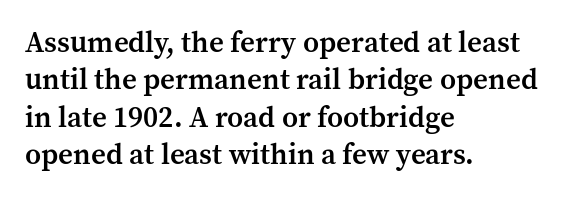
Q: Is the text bold? A: Semi-bold.
Q: Is the text italic (slanted)? A: No, it is upright.
Q: Is the typeface a serif or a sans-serif typeface? A: Serif.
Q: Is the text underlined? A: No.
Q: How is the paragraph aligned? A: Left-aligned.
Q: Is the spacing between letters normal or unusually wide? A: Normal.
Q: Is the spacing between lines tight, normal or loose? A: Normal.
Q: Width (condensed, normal, or wide)? A: Normal.
Q: Stroke contrast? A: Medium.
Q: x-height? A: Medium.
Q: Monospaced? A: No.
